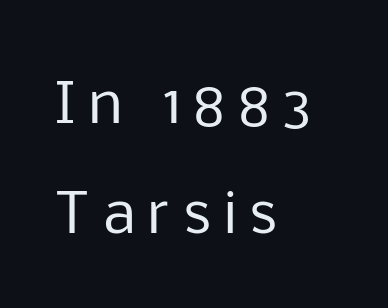
The image shows 55 px regular-weight sans-serif type, upright; set left-aligned, loose line spacing (2.0x), unusually wide letter spacing (+0.24 em), not underlined; low stroke contrast and a medium x-height.
